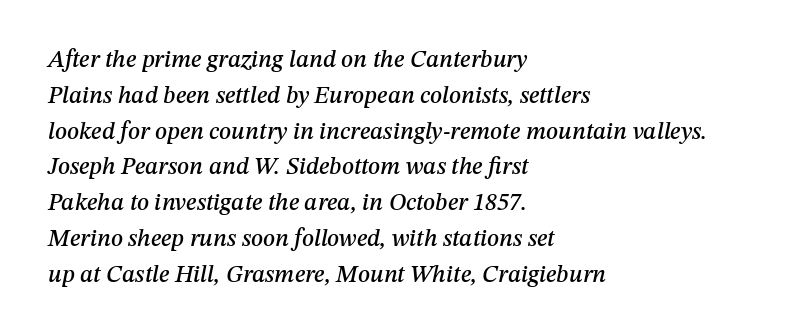
Characters follow at the spacing the type designer built in. The string is rendered with underlining switched off. Regarding leading, the lines here are spaced in the standard way. Slanted lettering throughout. Which margin do the lines hug? The left one — the right edge is uneven.
